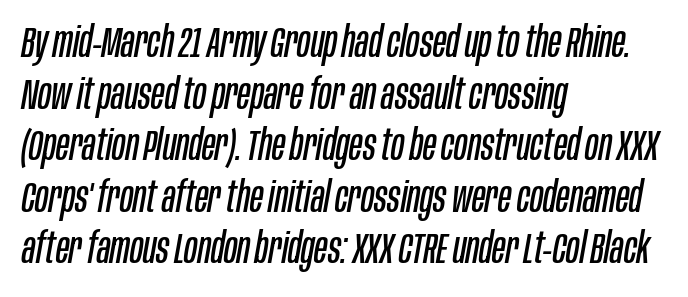
{"italic": "yes", "lean": "right", "slant_degrees": 10, "bold": "no", "weight": "regular", "width": "condensed", "stroke_contrast": "low", "x_height": "large", "monospaced": "no", "underline": "no", "align": "left", "line_spacing_ratio": 1.2, "letter_spacing": "normal", "letter_spacing_em": 0.0, "glyph_px": 43}
